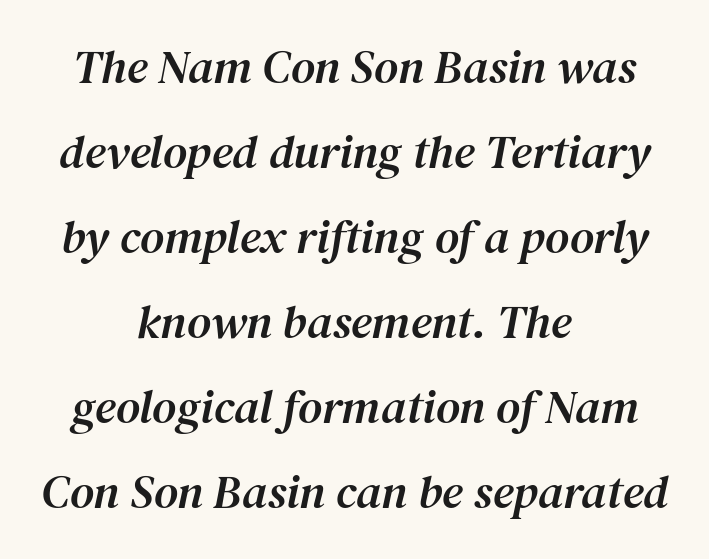
The image shows 47 px serif type, italic (leaning right); set centered, line spacing 1.81x, normal letter spacing, not underlined; medium stroke contrast and a medium x-height.
